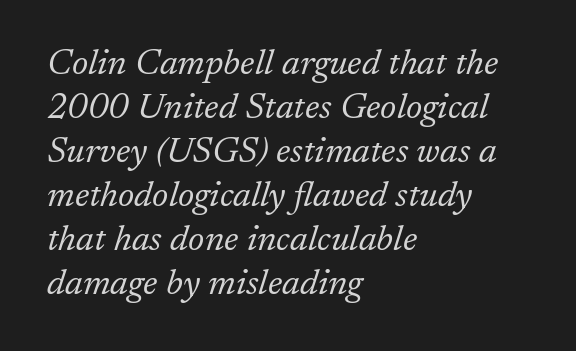
Look at the tracking — it's just the regular setting, nothing added. Bare-footed words on every line. Where is the straight margin? On the left. The text carries the slant typical of an italic or oblique font. Do the characters align in a grid? No, the font is proportional. The typeface has the unassuming heft of standard copy or less.
